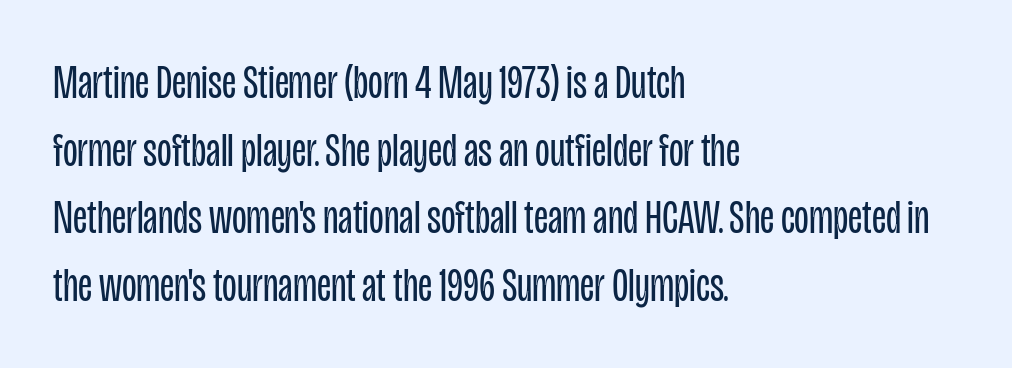
{"serif": "no", "italic": "no", "bold": "no", "weight": "regular", "width": "condensed", "stroke_contrast": "low", "x_height": "large", "monospaced": "no", "underline": "no", "align": "left", "line_spacing": "normal", "line_spacing_ratio": 1.41, "letter_spacing": "normal", "letter_spacing_em": 0.0, "glyph_px": 48}
